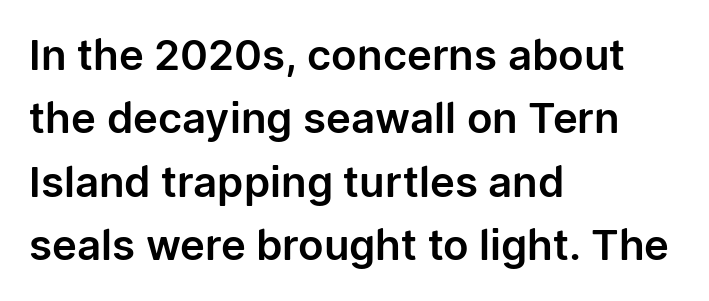
{"serif": "no", "italic": "no", "width": "normal", "stroke_contrast": "low", "x_height": "medium", "monospaced": "no", "underline": "no", "align": "left", "line_spacing": "normal", "line_spacing_ratio": 1.51, "letter_spacing": "normal", "letter_spacing_em": 0.0, "glyph_px": 42}
